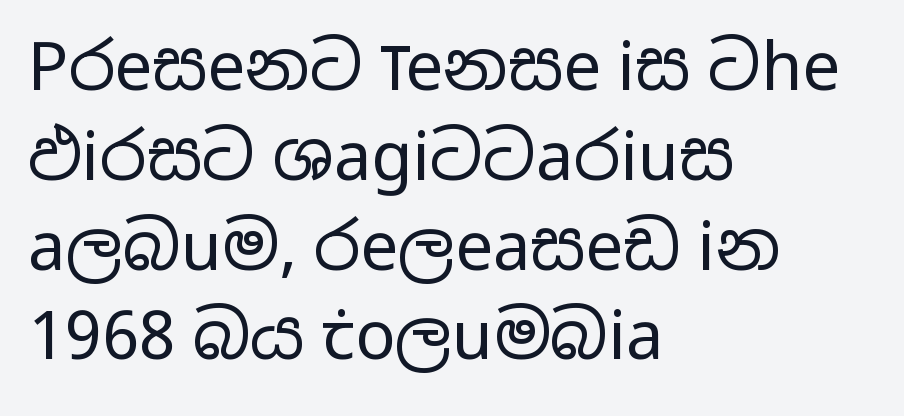
Q: Is the text bold? A: No.
Q: Is the text italic (slanted)? A: No, it is upright.
Q: Is the typeface a serif or a sans-serif typeface? A: Sans-serif.
Q: Is the text underlined? A: No.
Q: How is the paragraph aligned? A: Left-aligned.
Q: Is the spacing between letters normal or unusually wide? A: Normal.
Q: Is the spacing between lines tight, normal or loose? A: Normal.
Q: Width (condensed, normal, or wide)? A: Wide.
Q: Stroke contrast? A: Low.
Q: x-height? A: Medium.
Q: Monospaced? A: No.
